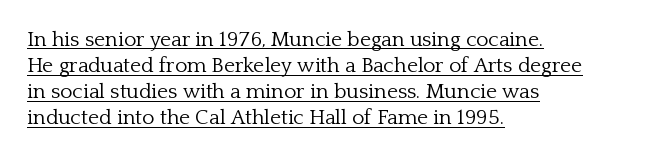
{"italic": "no", "bold": "no", "underline": "yes", "align": "left", "line_spacing_ratio": 1.24, "letter_spacing": "normal", "letter_spacing_em": 0.0, "glyph_px": 21}
